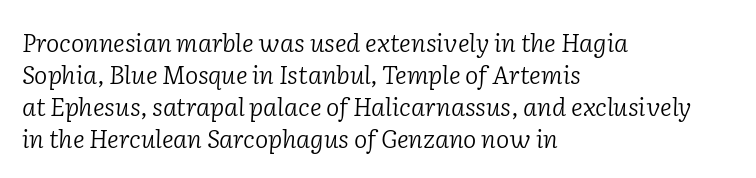
Q: Is the text bold? A: No.
Q: Is the text italic (slanted)? A: Yes, it leans right by about 2 degrees.
Q: Is the text underlined? A: No.
Q: How is the paragraph aligned? A: Left-aligned.
Q: Is the spacing between letters normal or unusually wide? A: Normal.
Q: Is the spacing between lines tight, normal or loose? A: Normal.
